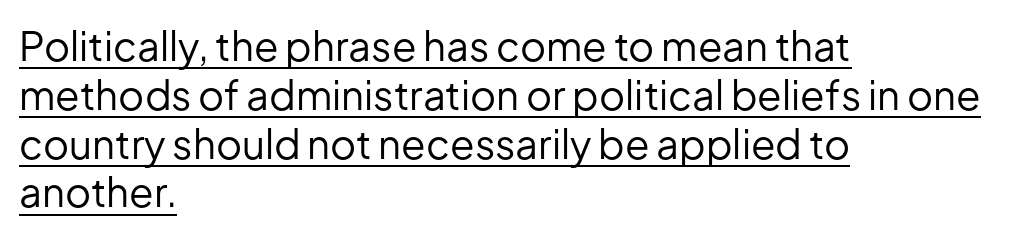
The image shows 40 px regular-weight sans-serif type, upright; set left-aligned, line spacing 1.22x, normal letter spacing, underlined; low stroke contrast and a medium x-height.
